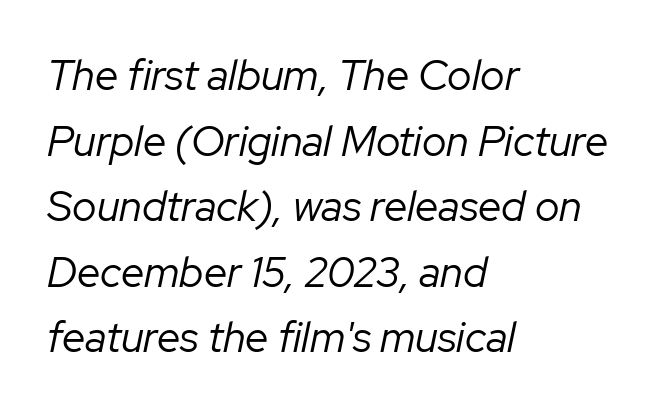
The block of text has a typical density, with ordinary space between rows. The type is set solid horizontally, with unmodified tracking. Italic? Definitely — the glyphs are oblique. Bare-footed words on every line. Letters have the restrained weight of plain body copy at most.
